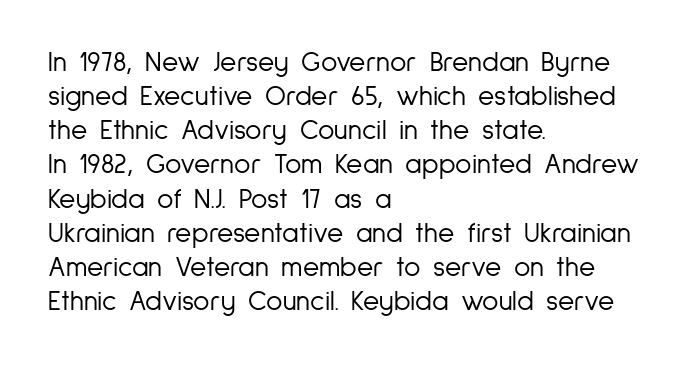
Posture: straight, roman, zero tilt. Descenders hang freely into open space. The face looks like a standard text weight, possibly lighter. A classic flush-left, rag-right setting is used for this passage.
